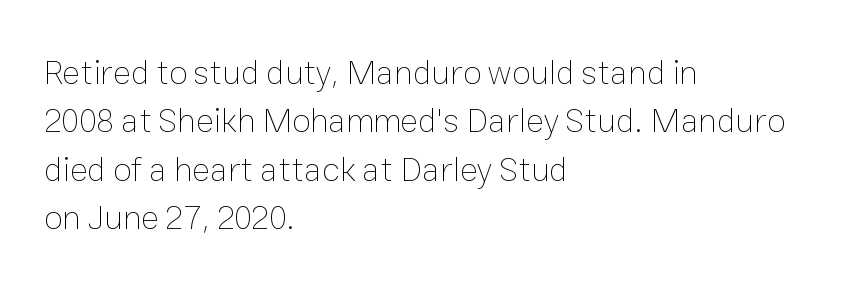
{"italic": "no", "bold": "no", "weight": "thin", "width": "normal", "stroke_contrast": "low", "x_height": "medium", "monospaced": "no", "underline": "no", "align": "left", "line_spacing": "normal", "line_spacing_ratio": 1.42, "letter_spacing": "normal", "letter_spacing_em": 0.0, "glyph_px": 34}
